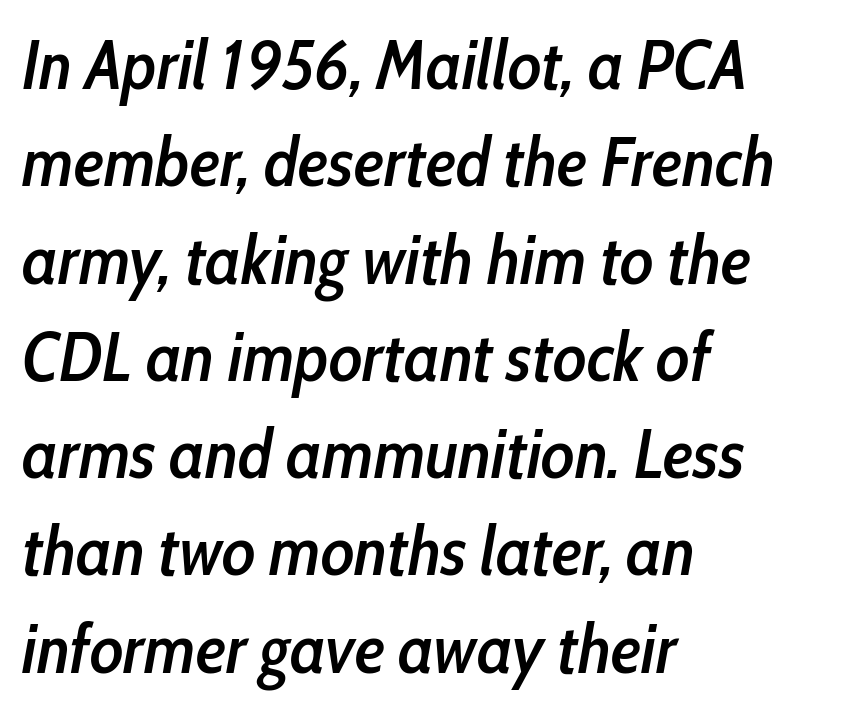
The image shows 69 px semibold, condensed type, italic (leaning right); set left-aligned, normal line spacing (1.41x), normal letter spacing, not underlined; low stroke contrast and a medium x-height.
